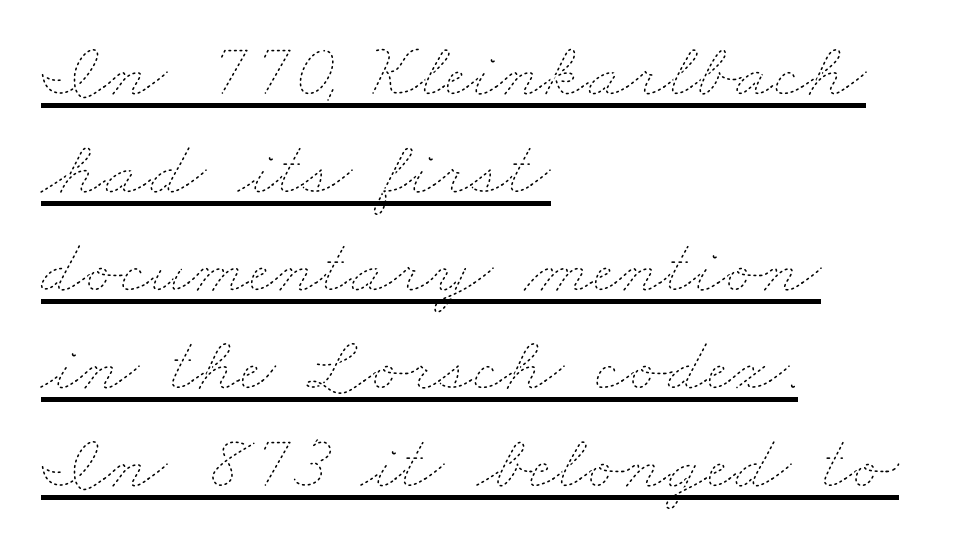
Q: Is the text bold? A: No.
Q: Is the text underlined? A: Yes.
Q: How is the paragraph aligned? A: Left-aligned.
Q: Is the spacing between letters normal or unusually wide? A: Normal.
Q: Width (condensed, normal, or wide)? A: Wide.
Q: Stroke contrast? A: Low.
Q: x-height? A: Small.
Q: Monospaced? A: No.
